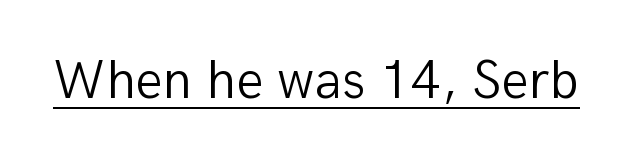
Q: Is the text bold? A: No.
Q: Is the text italic (slanted)? A: No, it is upright.
Q: Is the typeface a serif or a sans-serif typeface? A: Sans-serif.
Q: Is the text underlined? A: Yes.
Q: Is the spacing between letters normal or unusually wide? A: Normal.
Q: Width (condensed, normal, or wide)? A: Normal.
Q: Stroke contrast? A: Low.
Q: x-height? A: Medium.
Q: Monospaced? A: No.
